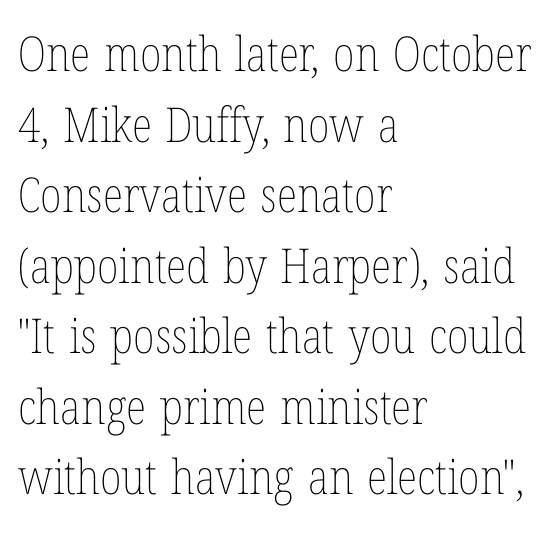
Vertical stems look standard width or narrower in stroke. Rule under the text: the space is simply empty. In terms of leading, this rendering sits right in the middle. Line starts are locked; line ends wander. Quick note: not italic, upright.
